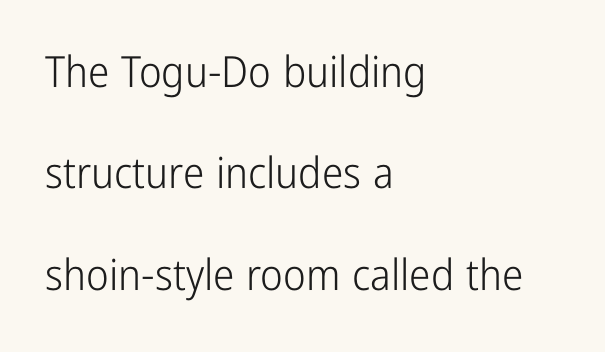
The image shows 43 px light, condensed sans-serif type, upright; set left-aligned, loose line spacing (2.36x), normal letter spacing, not underlined; low stroke contrast and a medium x-height.
